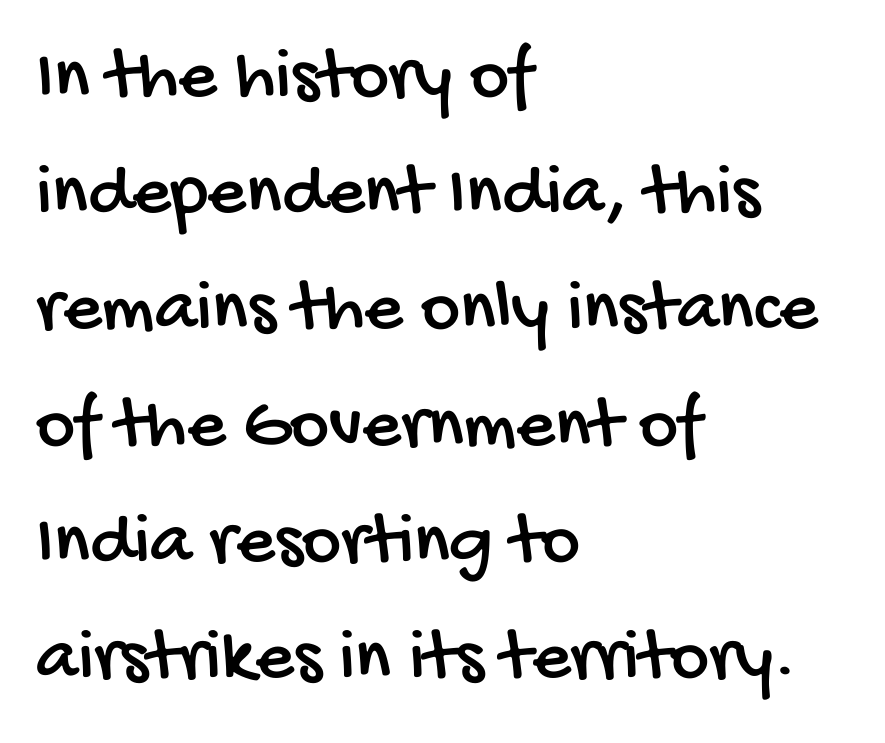
The image shows 75 px condensed sans-serif type; set left-aligned, normal line spacing (1.55x), normal letter spacing, not underlined; low stroke contrast and a large x-height.
